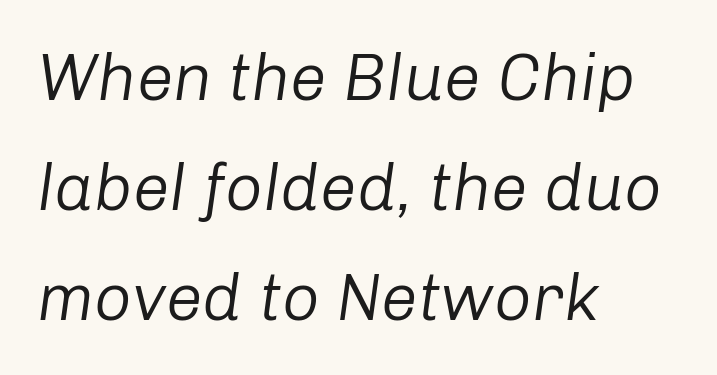
{"italic": "yes", "lean": "right", "slant_degrees": 8, "bold": "no", "weight": "regular", "width": "normal", "stroke_contrast": "low", "x_height": "medium", "monospaced": "no", "underline": "no", "align": "left", "line_spacing": "normal", "line_spacing_ratio": 1.67, "letter_spacing": "normal", "letter_spacing_em": 0.0, "glyph_px": 66}
